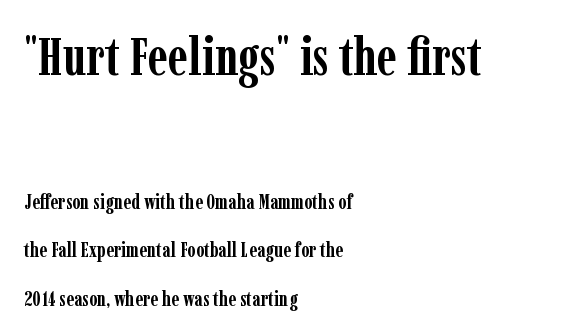
{"serif": "yes", "italic": "no", "bold": "yes", "weight": "semibold", "width": "condensed", "stroke_contrast": "low", "x_height": "medium", "monospaced": "no", "underline": "no", "align": "left", "line_spacing": "loose", "line_spacing_ratio": 2.31, "letter_spacing": "normal", "letter_spacing_em": 0.0, "larger_block": "first", "size_ratio": 2.52, "glyph_px": 53}
